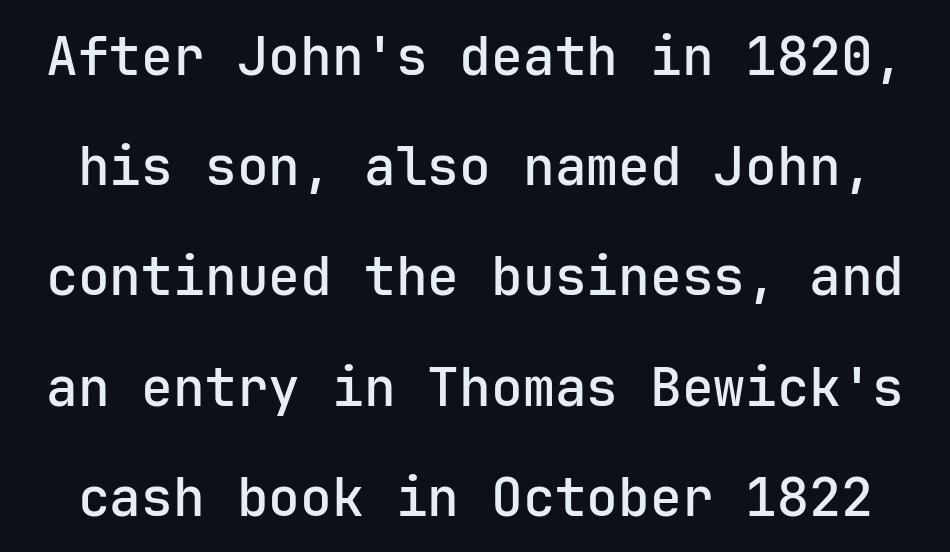
The image shows 53 px semibold sans-serif type, upright; set loose line spacing (2.08x), normal letter spacing, not underlined; low stroke contrast and a medium x-height.
